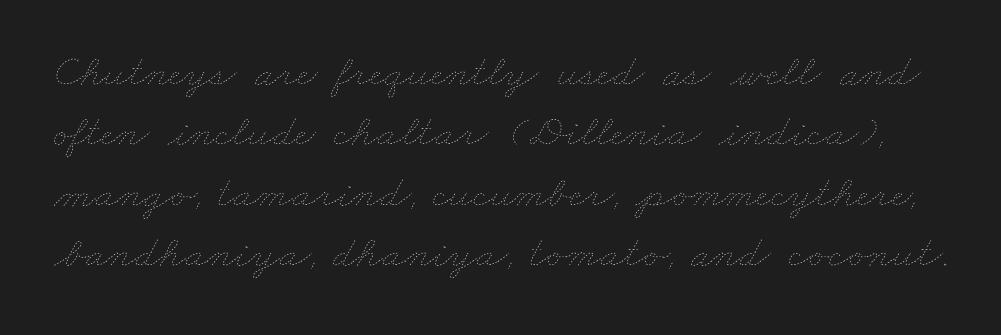
The image shows 45 px thin, wide type; set normal line spacing (1.34x), normal letter spacing, not underlined; low stroke contrast and a small x-height.
